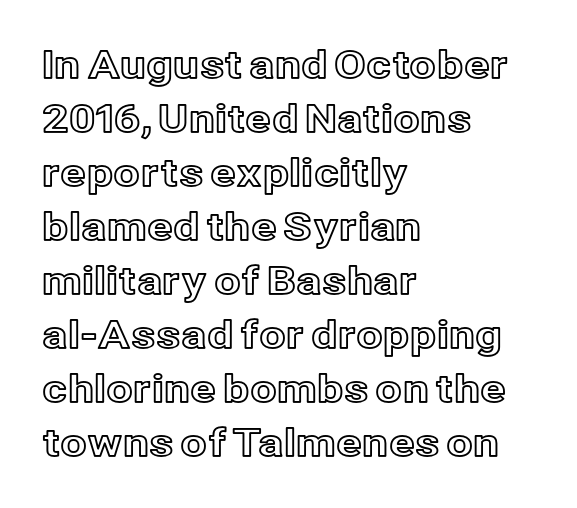
{"italic": "no", "width": "normal", "x_height": "medium", "monospaced": "no", "underline": "no", "align": "left", "line_spacing": "normal", "line_spacing_ratio": 1.42, "letter_spacing": "normal", "letter_spacing_em": 0.0, "glyph_px": 38}
